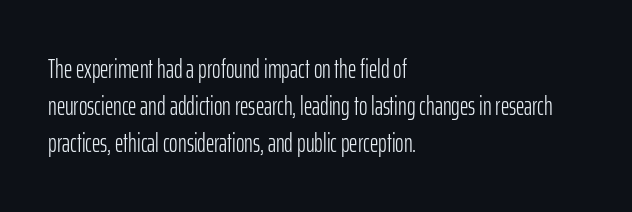
Rule under the text: the space is simply empty. The tracking reads as untouched default to a designer's eye. Compared with a typical body face, this is equally light or lighter still. A student would call this left alignment; a typographer would say flush left, rag right. The rows are spaced the way most documents space them.
